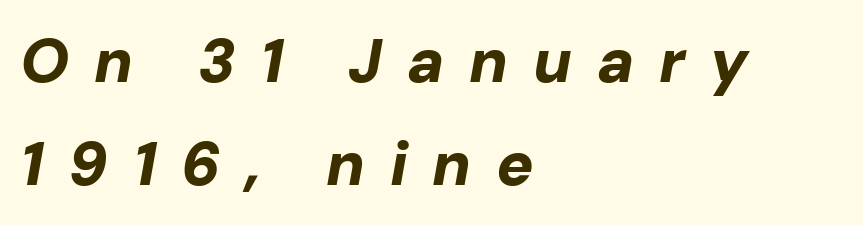
Rule under the text: the space is simply empty. Glyph-to-glyph distance is far greater than everyday printed text. Slanted lettering throughout. Think of a printed novel: that variable character pitch is what you see here. The typesetter chose a ragged-right arrangement here. The font is running at its bold setting.
